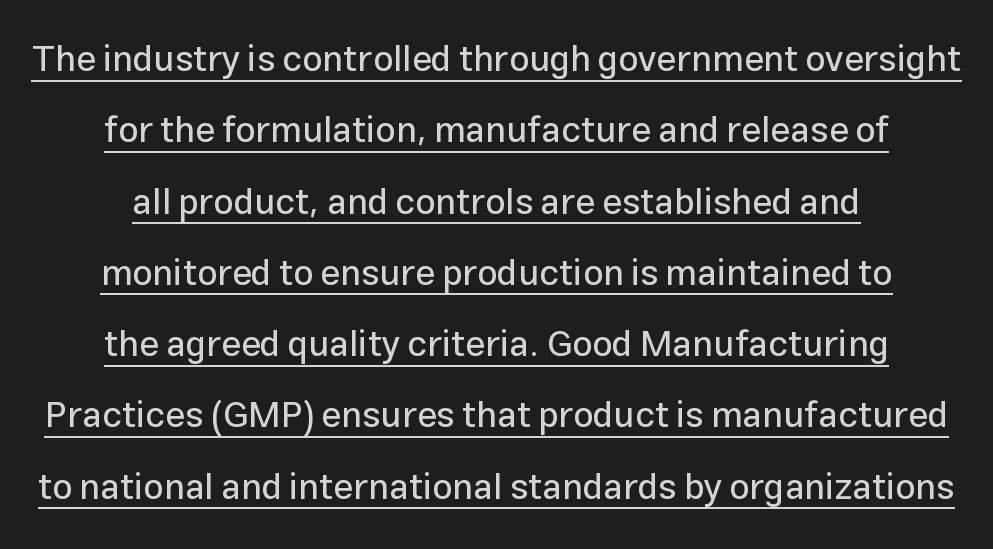
The image shows 36 px sans-serif type, upright; set centered, loose line spacing (1.98x), normal letter spacing, underlined; low stroke contrast and a medium x-height.
